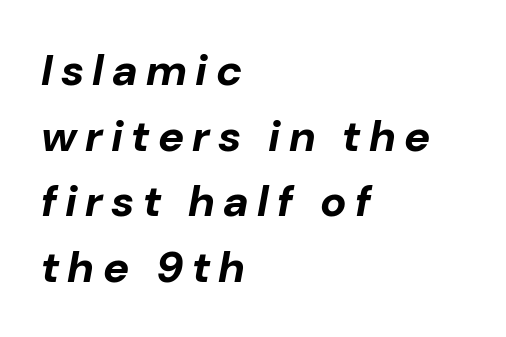
{"italic": "yes", "lean": "right", "slant_degrees": 10, "bold": "yes", "weight": "bold", "width": "normal", "stroke_contrast": "low", "x_height": "medium", "monospaced": "no", "underline": "no", "align": "left", "line_spacing": "normal", "line_spacing_ratio": 1.49, "glyph_px": 44}
